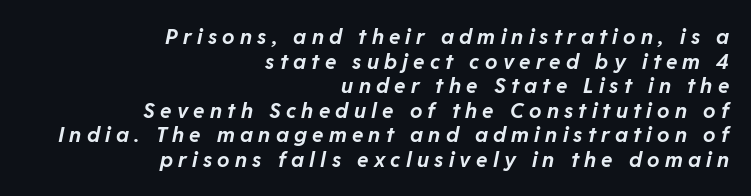
The image shows 21 px bold type, italic (leaning right); set right-aligned, line spacing 1.17x, unusually wide letter spacing (+0.25 em), not underlined.
